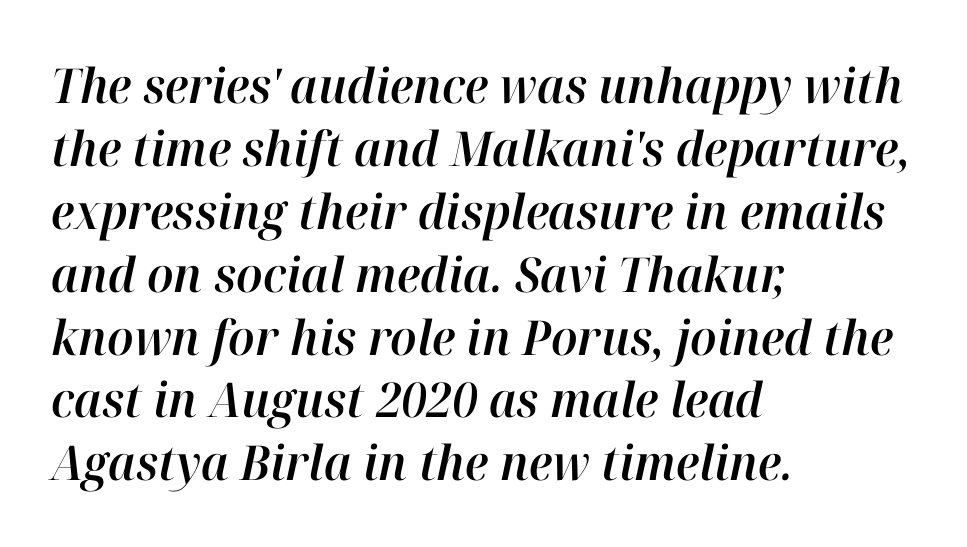
Spacing between characters is what you'd get straight out of the box. Horizontal bands of white between lines are of average thickness. The compositor pushed each line to the left boundary. The passage shown is not underscored anywhere.
